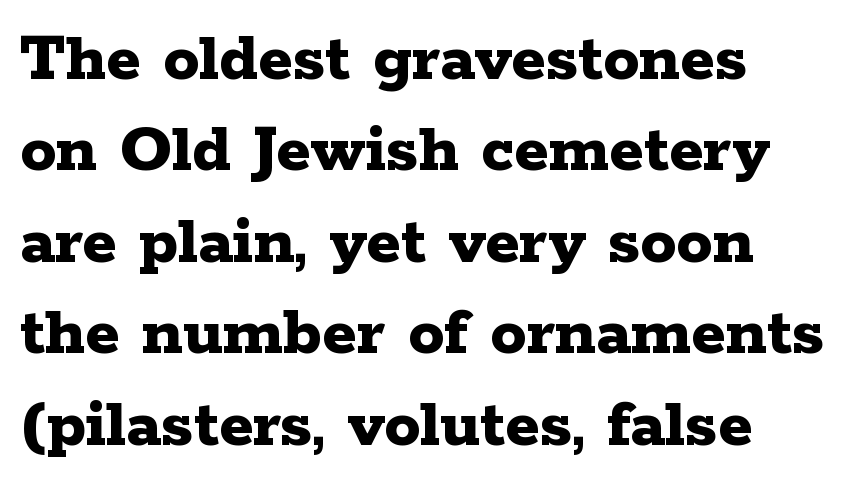
The glyphs have the mass of a bold cut. When letters stand straight like this, we call the style roman or upright. A bare baseline throughout the passage. In terms of letterform style, serifs are clearly present. Rows of type keep a routine distance in the vertical direction. The rendering uses natural spacing where letterforms have individual widths.
